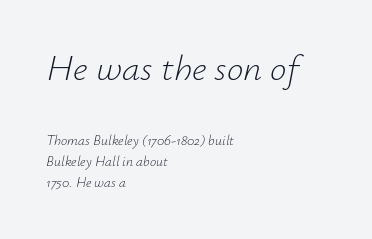
Q: Is the text bold? A: No.
Q: Is the text italic (slanted)? A: Yes, it leans right by about 12 degrees.
Q: Is the text underlined? A: No.
Q: How is the paragraph aligned? A: Left-aligned.
Q: Is the spacing between letters normal or unusually wide? A: Normal.
Q: Is the spacing between lines tight, normal or loose? A: Normal.
Q: Which block of text is set in a larger size, the first (top) or the second (bottom)? A: The first (top) one.
Q: Width (condensed, normal, or wide)? A: Normal.
Q: Stroke contrast? A: Low.
Q: x-height? A: Small.
Q: Monospaced? A: No.
